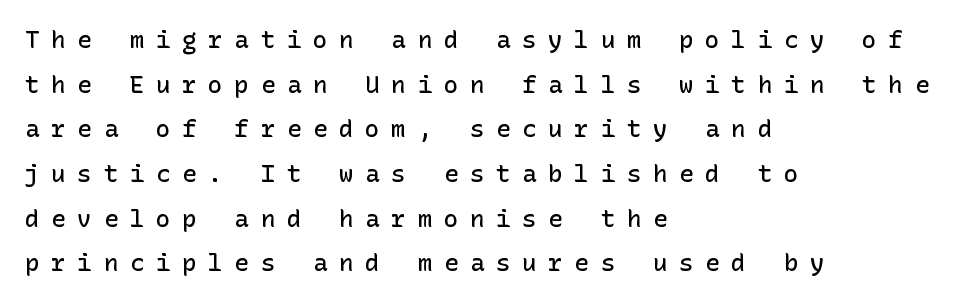
The image shows 24 px text type, upright; set left-aligned, line spacing 1.86x, unusually wide letter spacing (+0.49 em), not underlined.
